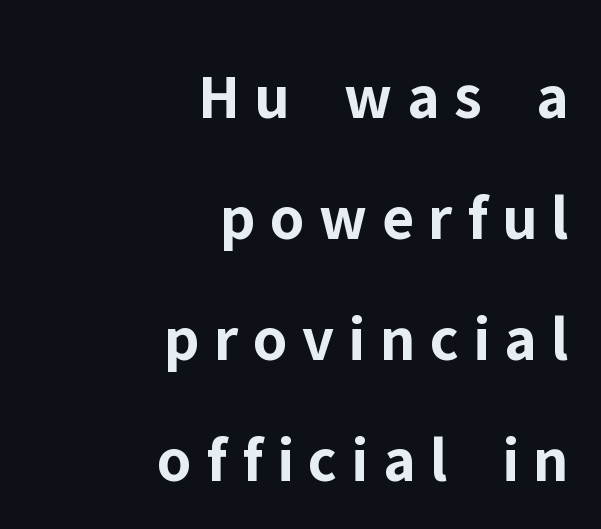
Q: Is the text bold? A: Yes.
Q: Is the text italic (slanted)? A: No, it is upright.
Q: Is the typeface a serif or a sans-serif typeface? A: Sans-serif.
Q: Is the text underlined? A: No.
Q: How is the paragraph aligned? A: Right-aligned.
Q: Is the spacing between letters normal or unusually wide? A: Unusually wide.
Q: Width (condensed, normal, or wide)? A: Normal.
Q: Stroke contrast? A: Low.
Q: x-height? A: Medium.
Q: Monospaced? A: No.
